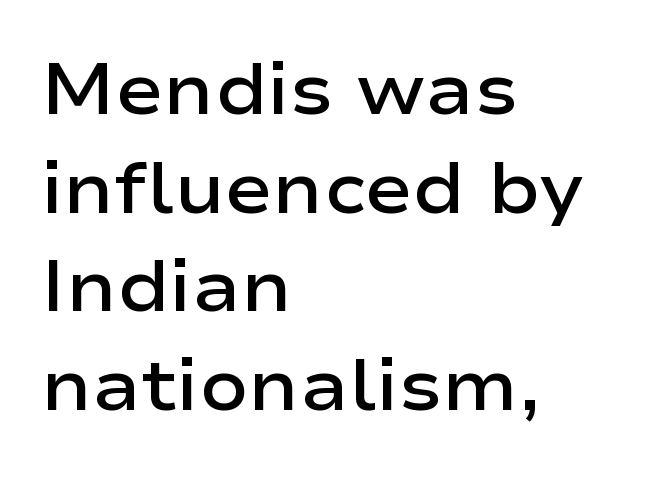
The image shows 72 px semibold, wide sans-serif type, upright; set left-aligned, normal line spacing (1.37x), normal letter spacing, not underlined; low stroke contrast and a medium x-height.
